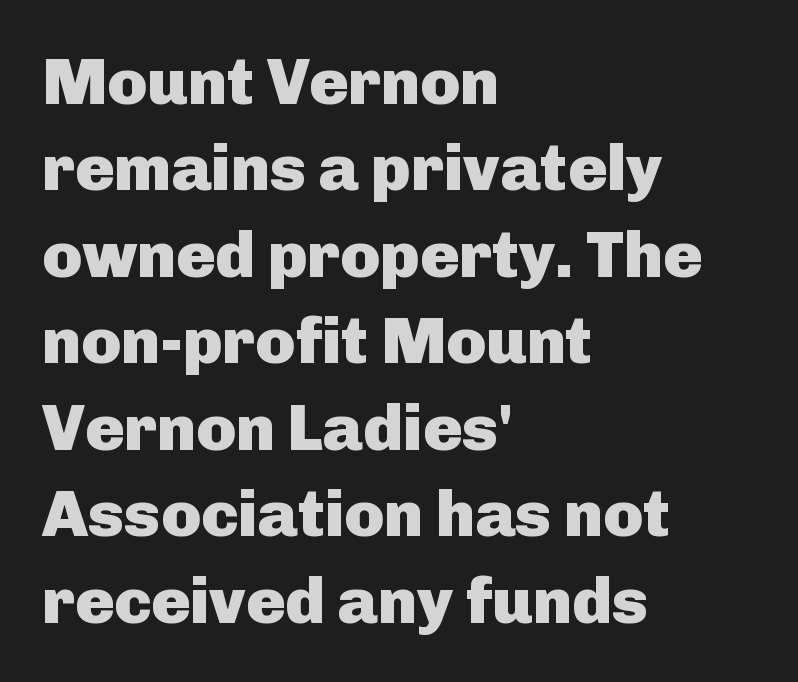
{"serif": "no", "italic": "no", "bold": "yes", "weight": "heavy", "width": "normal", "stroke_contrast": "low", "x_height": "medium", "monospaced": "no", "underline": "no", "align": "left", "line_spacing": "normal", "line_spacing_ratio": 1.33, "letter_spacing": "normal", "letter_spacing_em": 0.0, "glyph_px": 65}
